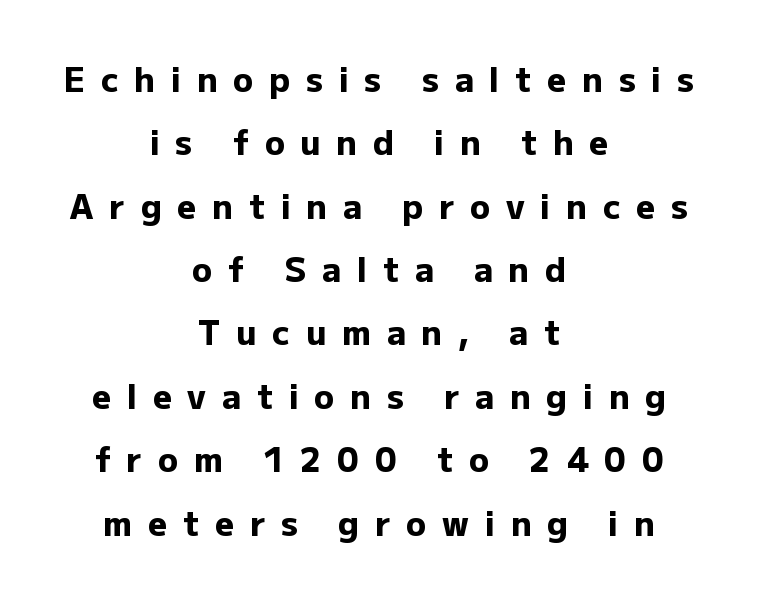
The image shows 33 px heavy sans-serif type, upright; set centered, loose line spacing (1.92x), unusually wide letter spacing (+0.48 em), not underlined; low stroke contrast and a medium x-height.
